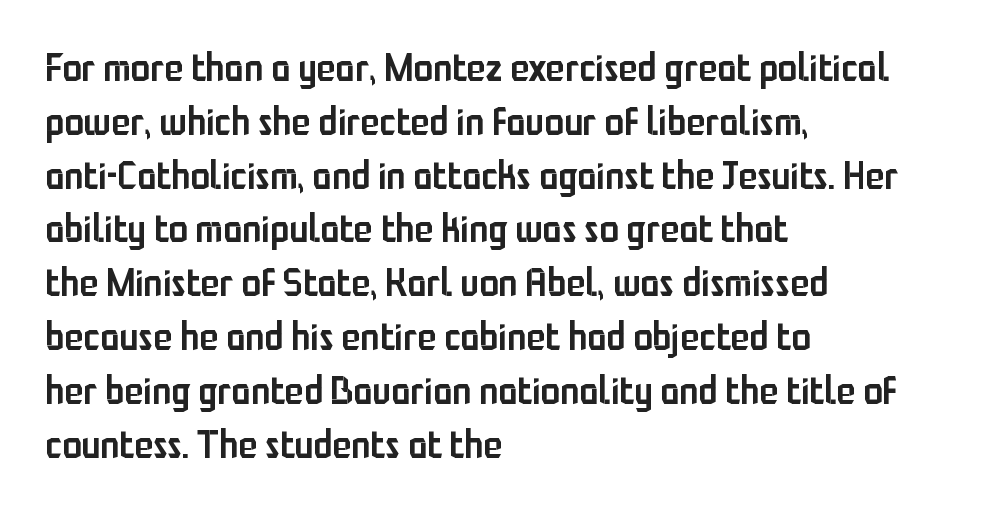
{"serif": "no", "italic": "no", "bold": "semi", "weight": "semibold", "width": "condensed", "stroke_contrast": "low", "x_height": "medium", "monospaced": "no", "underline": "no", "align": "left", "line_spacing": "normal", "line_spacing_ratio": 1.38, "letter_spacing": "normal", "letter_spacing_em": 0.0, "glyph_px": 39}
